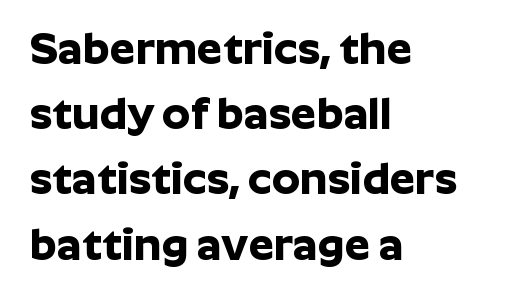
{"serif": "no", "italic": "no", "bold": "yes", "weight": "bold", "width": "normal", "stroke_contrast": "low", "x_height": "medium", "monospaced": "no", "underline": "no", "align": "left", "line_spacing": "normal", "line_spacing_ratio": 1.45, "letter_spacing": "normal", "letter_spacing_em": 0.0, "glyph_px": 45}
